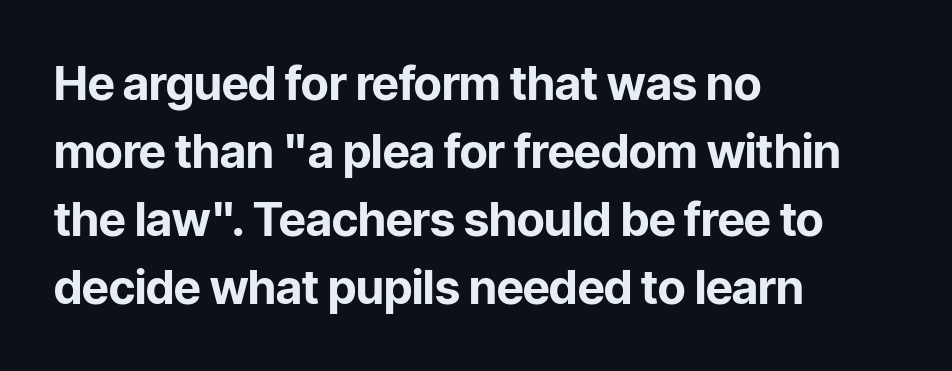
Q: Is the text bold? A: Yes.
Q: Is the text italic (slanted)? A: No, it is upright.
Q: Is the typeface a serif or a sans-serif typeface? A: Sans-serif.
Q: Is the text underlined? A: No.
Q: How is the paragraph aligned? A: Left-aligned.
Q: Is the spacing between letters normal or unusually wide? A: Normal.
Q: Is the spacing between lines tight, normal or loose? A: Normal.
Q: Width (condensed, normal, or wide)? A: Normal.
Q: Stroke contrast? A: Low.
Q: x-height? A: Medium.
Q: Monospaced? A: No.
